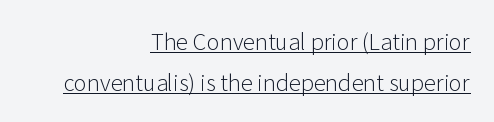
The image shows 22 px text type, upright; set right-aligned, line spacing 1.86x, normal letter spacing, underlined.
